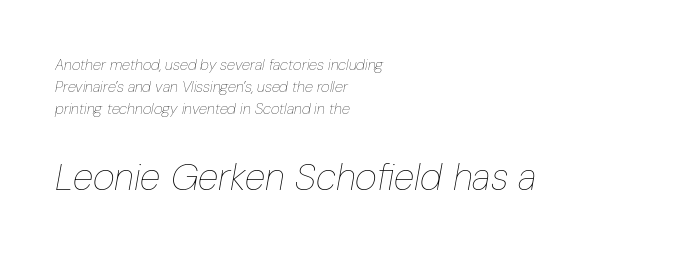
The image shows 38 px thin, condensed type, italic (leaning right); set left-aligned, normal line spacing (1.47x), normal letter spacing, not underlined; the second (bottom) block is 2.53x larger; low stroke contrast and a medium x-height.
